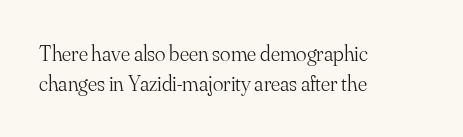
A quiet, ordinary-to-light weight characterises the typeface. The text block is weighted toward the left margin, trailing off unevenly rightward. This rendering leaves character spacing at its baseline value. Characters remain perfectly vertical along every line. The strip under each line holds only bare page.
